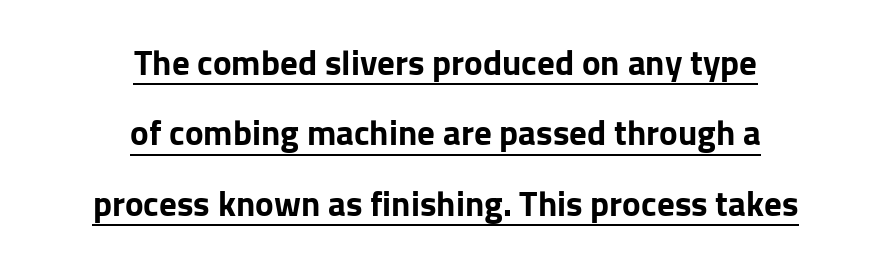
{"serif": "no", "italic": "no", "bold": "yes", "weight": "bold", "width": "normal", "stroke_contrast": "low", "x_height": "medium", "monospaced": "no", "underline": "yes", "align": "center", "line_spacing": "loose", "line_spacing_ratio": 2.01, "letter_spacing": "normal", "letter_spacing_em": 0.0, "glyph_px": 35}
